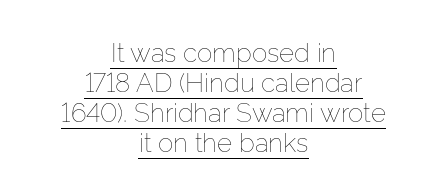
The image shows 26 px text type, upright; set centered, line spacing 1.16x, normal letter spacing, underlined.
